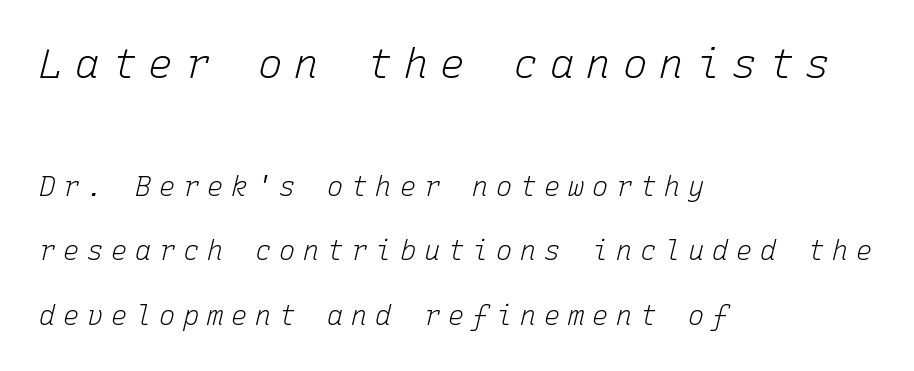
Underlining? Definitely not there. Observe the wide spacing: letters keep a clear distance from each other. Emphasis-style slanted type is in use. Bigger letters appear in the top chunk; the bottom chunk is reduced.
